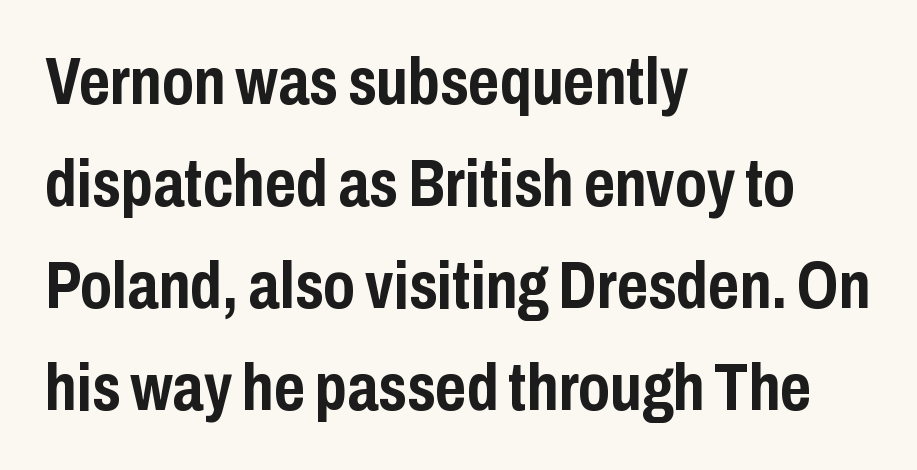
Nobody drew a line under any word here. The letterforms sit shoulder to shoulder at normal distance. This is the regular roman posture of the typeface. Spacing verdict: proportional, widths tailored to each character. Pretty heavy lettering here — definitely bold. The paragraph shown leans on its left margin.
